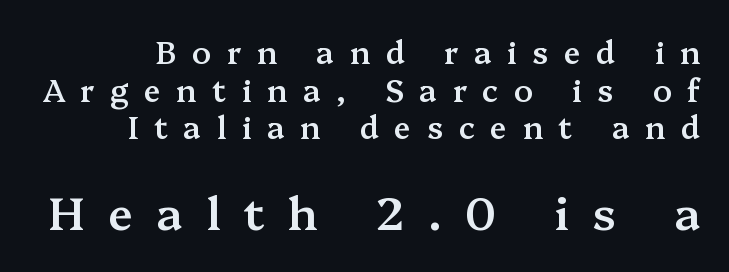
Its strokes are somewhat broadened, the hallmark of semibold type. Letter spacing: wide. Reading top to bottom, the characters get bigger at the block break. I'd call this a serif setting — the letters wear small feet.
